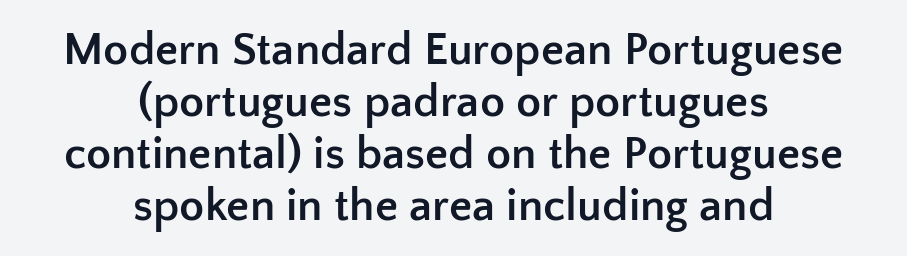
Q: Is the text bold? A: Yes.
Q: Is the text italic (slanted)? A: No, it is upright.
Q: Is the typeface a serif or a sans-serif typeface? A: Sans-serif.
Q: Is the text underlined? A: No.
Q: How is the paragraph aligned? A: Centered.
Q: Is the spacing between letters normal or unusually wide? A: Normal.
Q: Is the spacing between lines tight, normal or loose? A: Tight.
Q: Width (condensed, normal, or wide)? A: Normal.
Q: Stroke contrast? A: Low.
Q: x-height? A: Medium.
Q: Monospaced? A: No.
